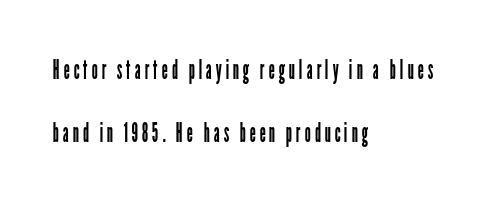
{"italic": "no", "bold": "no", "underline": "no", "align": "left", "line_spacing": "loose", "line_spacing_ratio": 2.34, "glyph_px": 27}
